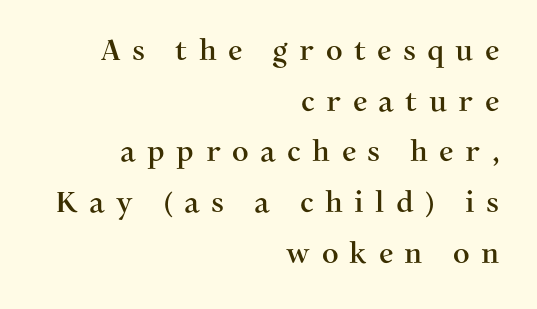
Where is the straight margin? On the right. Is this a sans? No — the strokes have serifs. Unlike italic type, these characters show no tilt at all. Bare-footed words on every line. These lines are rendered in a variable-pitch font.
